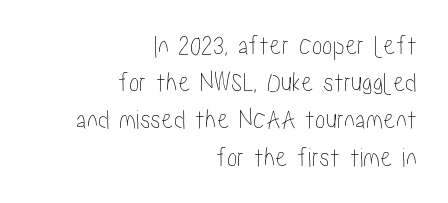
Q: Is the text italic (slanted)? A: No, it is upright.
Q: Is the text underlined? A: No.
Q: How is the paragraph aligned? A: Right-aligned.
Q: Is the spacing between letters normal or unusually wide? A: Normal.
Q: Is the spacing between lines tight, normal or loose? A: Normal.
Q: Width (condensed, normal, or wide)? A: Condensed.
Q: Stroke contrast? A: Low.
Q: x-height? A: Medium.
Q: Monospaced? A: No.
